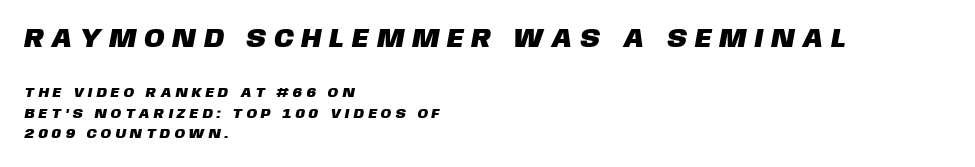
{"underline": "no", "align": "left", "line_spacing": "normal", "line_spacing_ratio": 1.44, "letter_spacing": "wide", "letter_spacing_em": 0.34, "larger_block": "first", "size_ratio": 1.93, "glyph_px": 27}
